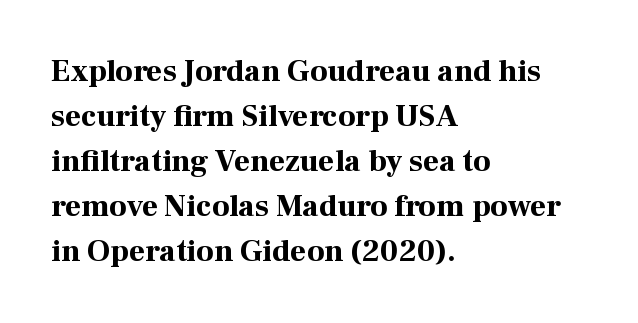
Q: Is the text bold? A: Yes.
Q: Is the text italic (slanted)? A: No, it is upright.
Q: Is the typeface a serif or a sans-serif typeface? A: Serif.
Q: Is the text underlined? A: No.
Q: How is the paragraph aligned? A: Left-aligned.
Q: Is the spacing between letters normal or unusually wide? A: Normal.
Q: Is the spacing between lines tight, normal or loose? A: Normal.
Q: Width (condensed, normal, or wide)? A: Normal.
Q: Stroke contrast? A: High.
Q: x-height? A: Medium.
Q: Monospaced? A: No.
